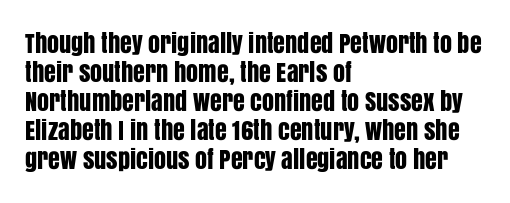
Q: Is the text italic (slanted)? A: No, it is upright.
Q: Is the text underlined? A: No.
Q: How is the paragraph aligned? A: Left-aligned.
Q: Is the spacing between letters normal or unusually wide? A: Normal.
